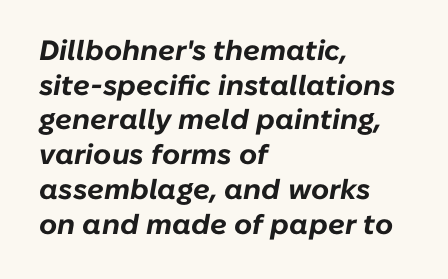
Line starts are locked; line ends wander. A full-strength bold gives these letters their thick strokes. Tracking value appears to be zero — textbook default spacing. Emphasis-style slanted type is in use. The passage shown is not underscored anywhere.
